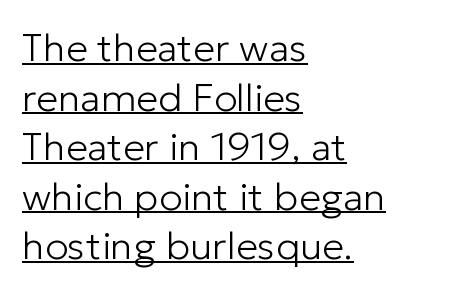
Q: Is the text bold? A: No.
Q: Is the text italic (slanted)? A: No, it is upright.
Q: Is the typeface a serif or a sans-serif typeface? A: Sans-serif.
Q: Is the text underlined? A: Yes.
Q: How is the paragraph aligned? A: Left-aligned.
Q: Is the spacing between letters normal or unusually wide? A: Normal.
Q: Is the spacing between lines tight, normal or loose? A: Normal.
Q: Width (condensed, normal, or wide)? A: Normal.
Q: Stroke contrast? A: Low.
Q: x-height? A: Medium.
Q: Monospaced? A: No.
